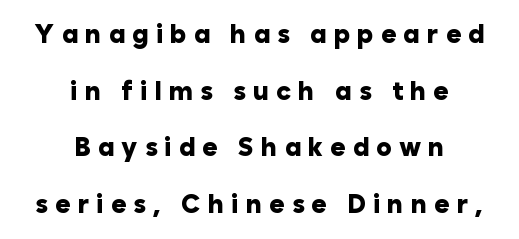
Q: Is the text bold? A: Yes.
Q: Is the text italic (slanted)? A: No, it is upright.
Q: Is the text underlined? A: No.
Q: How is the paragraph aligned? A: Centered.
Q: Is the spacing between letters normal or unusually wide? A: Unusually wide.
Q: Is the spacing between lines tight, normal or loose? A: Loose.
